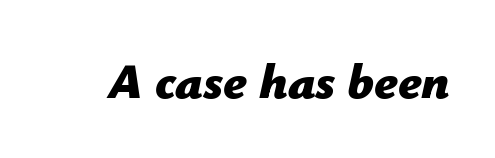
Q: Is the text bold? A: Yes.
Q: Is the text italic (slanted)? A: Yes, it leans right by about 12 degrees.
Q: Is the text underlined? A: No.
Q: Is the spacing between letters normal or unusually wide? A: Normal.
Q: Width (condensed, normal, or wide)? A: Normal.
Q: Stroke contrast? A: Low.
Q: x-height? A: Medium.
Q: Monospaced? A: No.
